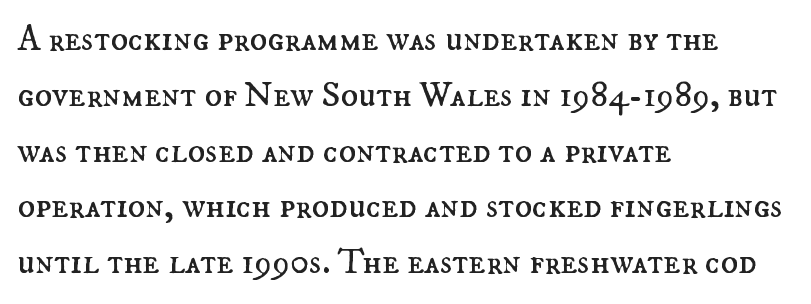
Q: Is the text bold? A: No.
Q: Is the text italic (slanted)? A: No, it is upright.
Q: Is the text underlined? A: No.
Q: How is the paragraph aligned? A: Left-aligned.
Q: Is the spacing between letters normal or unusually wide? A: Normal.
Q: Is the spacing between lines tight, normal or loose? A: Normal.
Q: Width (condensed, normal, or wide)? A: Normal.
Q: Stroke contrast? A: Medium.
Q: x-height? A: Small.
Q: Monospaced? A: No.
